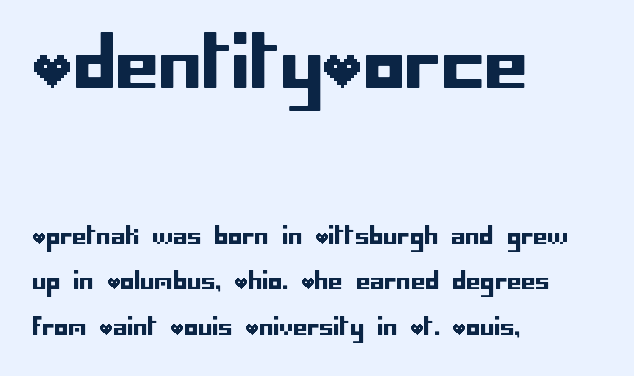
{"serif": "no", "italic": "no", "width": "normal", "stroke_contrast": "low", "x_height": "large", "underline": "no", "align": "left", "line_spacing": "loose", "line_spacing_ratio": 1.99, "letter_spacing": "normal", "letter_spacing_em": 0.0, "larger_block": "first", "size_ratio": 3.0, "glyph_px": 69}
